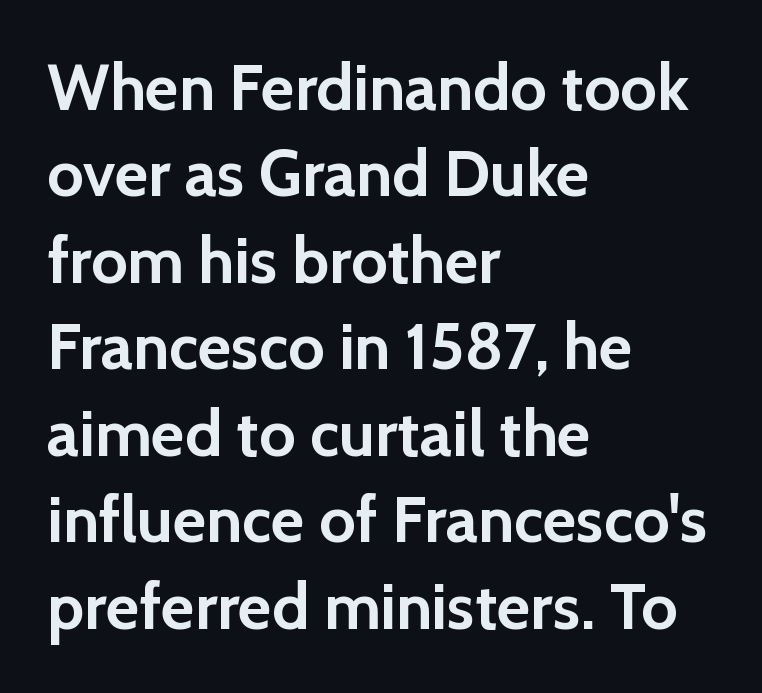
The image shows 65 px semibold sans-serif type, upright; set left-aligned, normal line spacing (1.33x), normal letter spacing, not underlined; a medium x-height.
